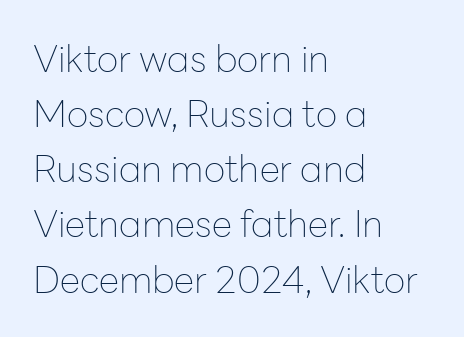
Q: Is the text bold? A: No.
Q: Is the text italic (slanted)? A: No, it is upright.
Q: Is the typeface a serif or a sans-serif typeface? A: Sans-serif.
Q: Is the text underlined? A: No.
Q: How is the paragraph aligned? A: Left-aligned.
Q: Is the spacing between letters normal or unusually wide? A: Normal.
Q: Is the spacing between lines tight, normal or loose? A: Normal.
Q: Width (condensed, normal, or wide)? A: Normal.
Q: Stroke contrast? A: Low.
Q: x-height? A: Medium.
Q: Monospaced? A: No.
